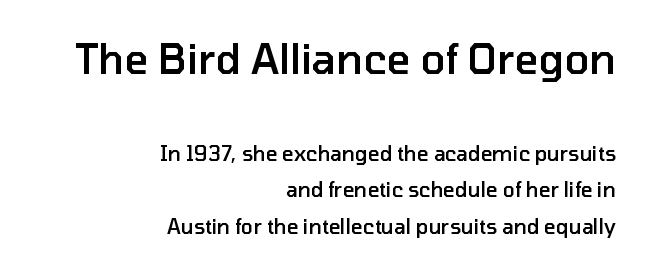
Q: Is the text bold? A: Semi-bold.
Q: Is the text italic (slanted)? A: No, it is upright.
Q: Is the typeface a serif or a sans-serif typeface? A: Sans-serif.
Q: Is the text underlined? A: No.
Q: How is the paragraph aligned? A: Right-aligned.
Q: Is the spacing between letters normal or unusually wide? A: Normal.
Q: Which block of text is set in a larger size, the first (top) or the second (bottom)? A: The first (top) one.
Q: Width (condensed, normal, or wide)? A: Normal.
Q: Stroke contrast? A: Low.
Q: x-height? A: Medium.
Q: Monospaced? A: No.
